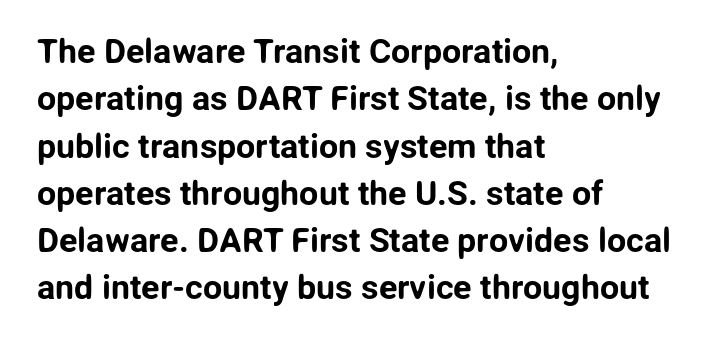
{"serif": "no", "italic": "no", "width": "normal", "stroke_contrast": "low", "x_height": "medium", "monospaced": "no", "underline": "no", "align": "left", "line_spacing": "normal", "line_spacing_ratio": 1.39, "letter_spacing": "normal", "letter_spacing_em": 0.0, "glyph_px": 34}
